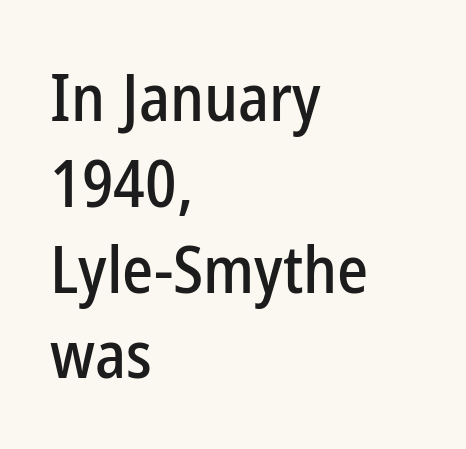
The typesetter chose a ragged-right arrangement here. Inter-character spacing is left at the font's built-in metrics. This sample uses an upright cut, with every glyph sitting square on the baseline. Each new line begins a customary step beneath the previous one. A typesetter would call this proportional, since set widths differ per character.
